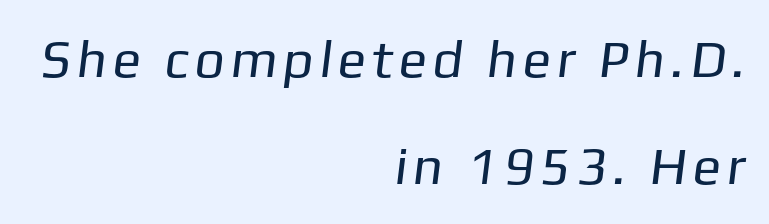
Q: Is the text bold? A: No.
Q: Is the typeface a serif or a sans-serif typeface? A: Sans-serif.
Q: Is the text underlined? A: No.
Q: How is the paragraph aligned? A: Right-aligned.
Q: Is the spacing between lines tight, normal or loose? A: Loose.
Q: Width (condensed, normal, or wide)? A: Normal.
Q: Stroke contrast? A: Low.
Q: x-height? A: Medium.
Q: Monospaced? A: No.
